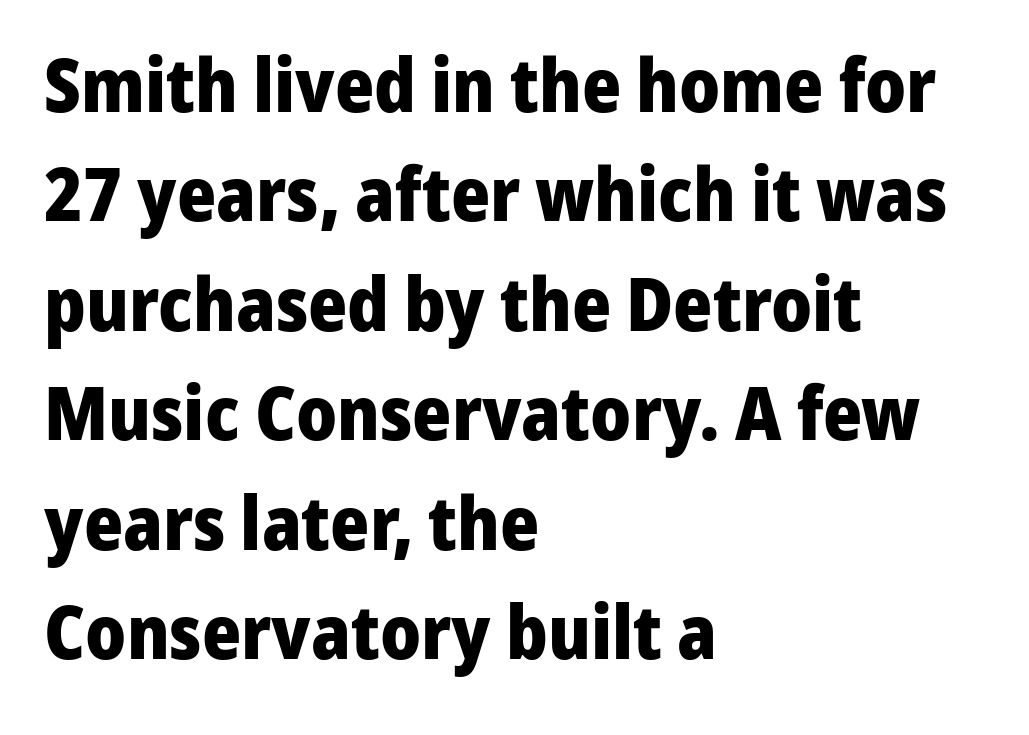
Q: Is the text bold? A: Yes.
Q: Is the text italic (slanted)? A: No, it is upright.
Q: Is the typeface a serif or a sans-serif typeface? A: Sans-serif.
Q: Is the text underlined? A: No.
Q: How is the paragraph aligned? A: Left-aligned.
Q: Is the spacing between letters normal or unusually wide? A: Normal.
Q: Is the spacing between lines tight, normal or loose? A: Normal.
Q: Width (condensed, normal, or wide)? A: Normal.
Q: Stroke contrast? A: Low.
Q: x-height? A: Medium.
Q: Monospaced? A: No.
